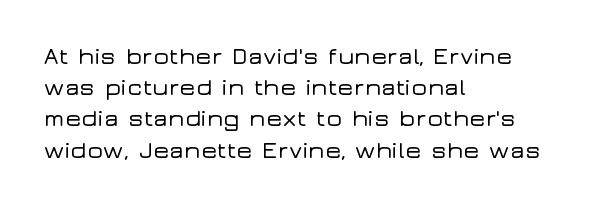
The image shows 24 px text type, upright; set left-aligned, normal line spacing (1.3x), normal letter spacing, not underlined.
